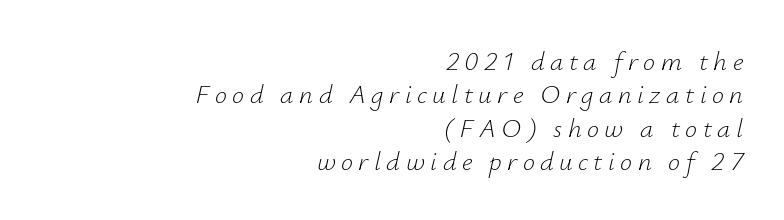
Q: Is the text bold? A: No.
Q: Is the text italic (slanted)? A: Yes, it leans right by about 12 degrees.
Q: Is the text underlined? A: No.
Q: How is the paragraph aligned? A: Right-aligned.
Q: Is the spacing between letters normal or unusually wide? A: Unusually wide.
